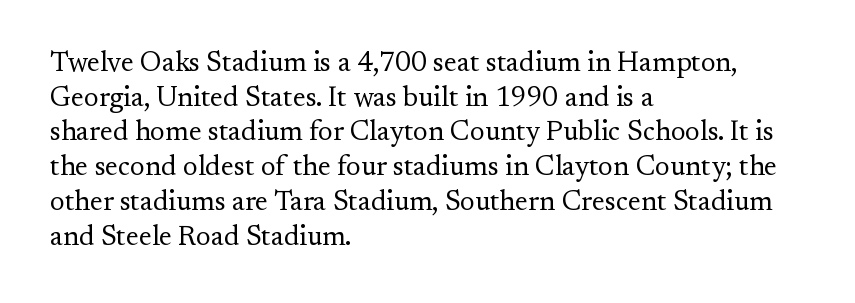
{"serif": "yes", "italic": "no", "bold": "no", "weight": "regular", "width": "normal", "stroke_contrast": "medium", "x_height": "small", "monospaced": "no", "underline": "no", "align": "left", "line_spacing_ratio": 1.24, "letter_spacing": "normal", "letter_spacing_em": 0.0, "glyph_px": 28}
